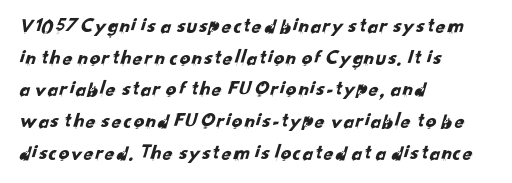
Between one letter and the next there's only the usual sliver of space. Casual observation: everything's shoved over to the left. The area under the type is left untouched. What's the leading like? Ordinary, nothing unusual.
